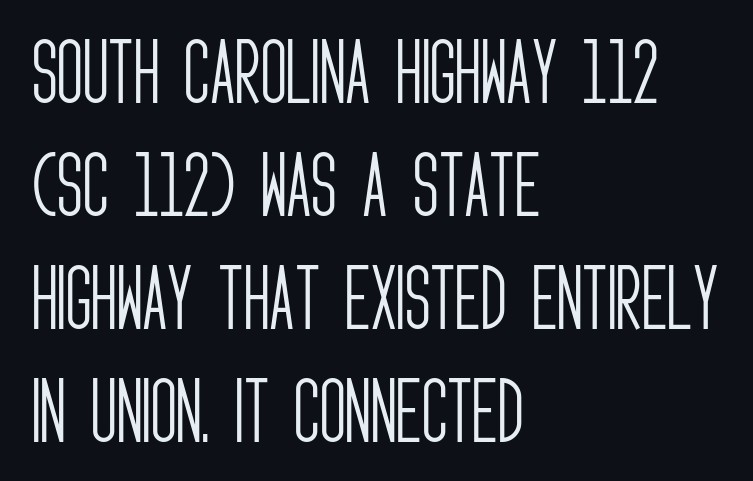
Lines of text with bare space underneath. Notice how the passage keeps a crisp vertical edge on the left only. Glyph-to-glyph distance matches everyday printed text. Ink coverage per letter is moderate at most.
